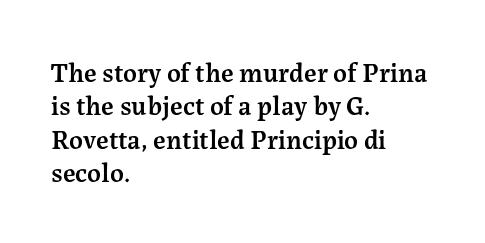
Q: Is the text bold? A: Semi-bold.
Q: Is the text italic (slanted)? A: No, it is upright.
Q: Is the text underlined? A: No.
Q: How is the paragraph aligned? A: Left-aligned.
Q: Is the spacing between letters normal or unusually wide? A: Normal.
